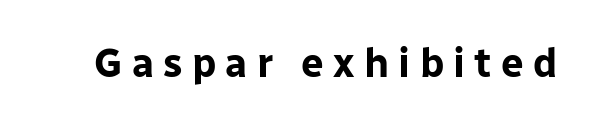
Q: Is the text bold? A: Yes.
Q: Is the text italic (slanted)? A: No, it is upright.
Q: Is the typeface a serif or a sans-serif typeface? A: Sans-serif.
Q: Is the text underlined? A: No.
Q: Is the spacing between letters normal or unusually wide? A: Unusually wide.
Q: Width (condensed, normal, or wide)? A: Normal.
Q: Stroke contrast? A: Low.
Q: x-height? A: Medium.
Q: Monospaced? A: No.
